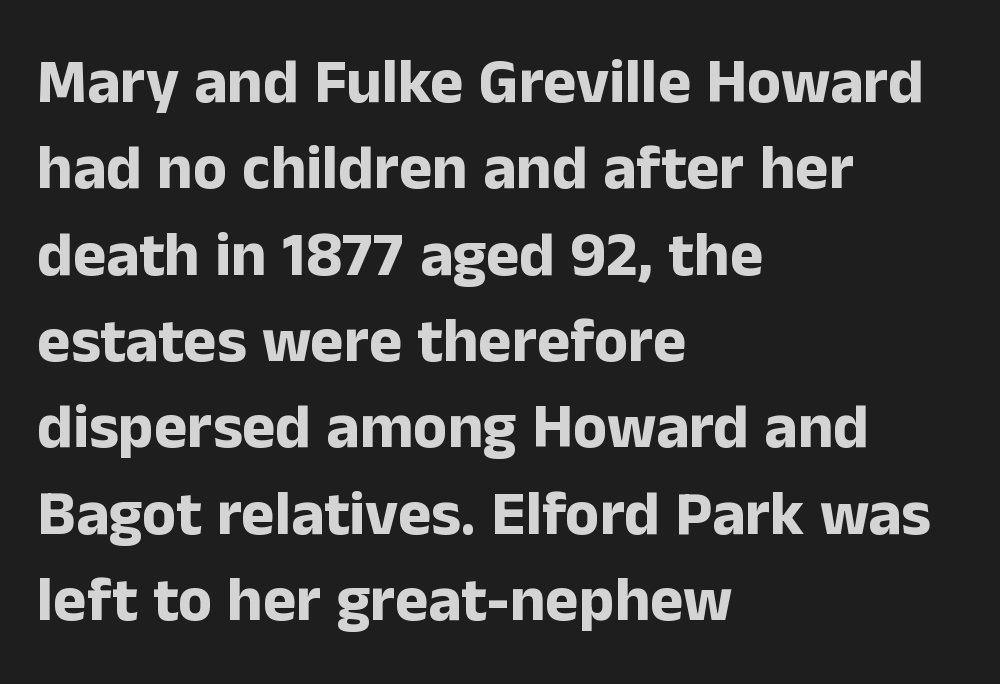
Spacing verdict: proportional, widths tailored to each character. Line beginnings align vertically; line endings do not. These lines are composed in type without serifs. Glance below the letters and you will spot only blank space. These words are printed bold, with thick strokes throughout. Whoever set this chose a conventional vertical rhythm.
